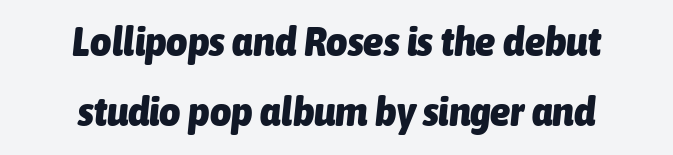
A full-strength bold gives these letters their thick strokes. The whitespace from short lines is split evenly between both sides. Short note: letters normally spaced. Any mark beneath the type? The region is blank. Emphasis-style slanted type is in use.
